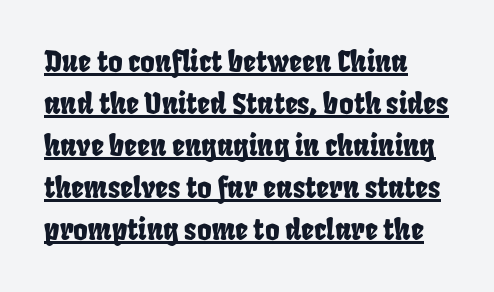
Q: Is the typeface a serif or a sans-serif typeface? A: Sans-serif.
Q: Is the text underlined? A: Yes.
Q: How is the paragraph aligned? A: Left-aligned.
Q: Is the spacing between letters normal or unusually wide? A: Normal.
Q: Is the spacing between lines tight, normal or loose? A: Normal.
Q: Width (condensed, normal, or wide)? A: Condensed.
Q: Stroke contrast? A: Low.
Q: x-height? A: Large.
Q: Monospaced? A: No.
